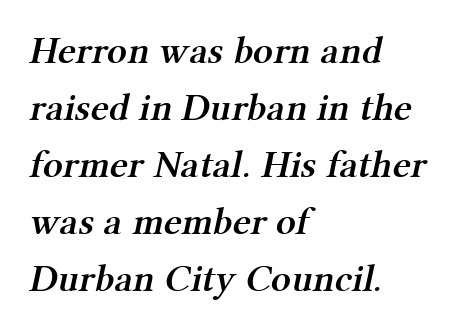
The image shows 39 px semibold serif type; set left-aligned, normal line spacing (1.46x), normal letter spacing, not underlined; medium stroke contrast and a medium x-height.
